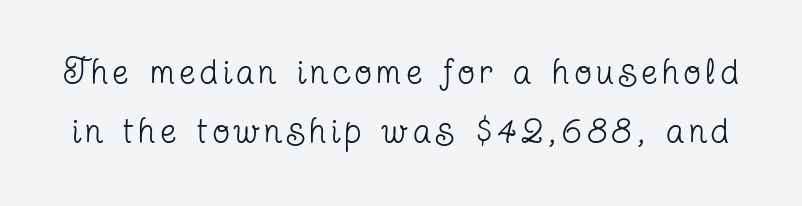
{"serif": "yes", "italic": "no", "bold": "no", "weight": "regular", "width": "condensed", "stroke_contrast": "low", "x_height": "medium", "monospaced": "no", "underline": "no", "line_spacing": "normal", "line_spacing_ratio": 1.7, "glyph_px": 35}
